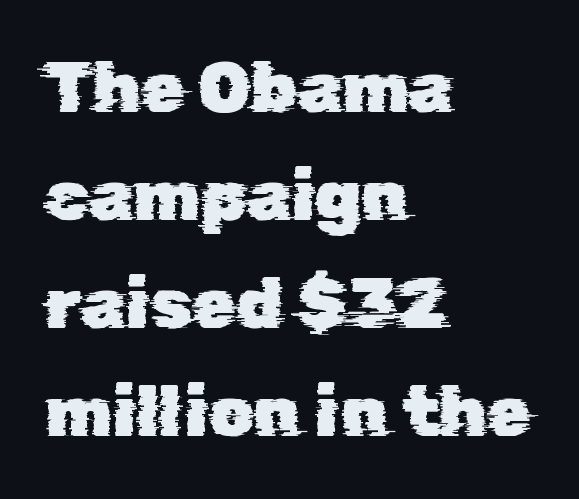
The image shows 71 px sans-serif type; set left-aligned, normal line spacing (1.52x), normal letter spacing, not underlined; low stroke contrast and a medium x-height.
